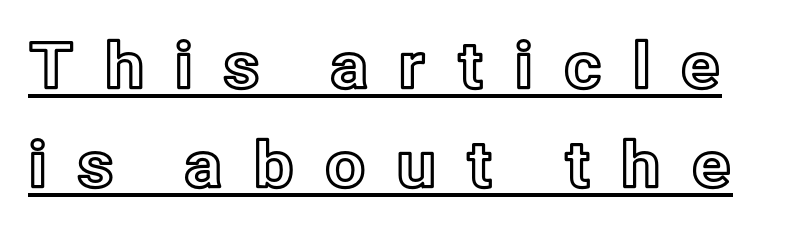
{"italic": "no", "width": "normal", "x_height": "medium", "monospaced": "no", "underline": "yes", "line_spacing": "normal", "line_spacing_ratio": 1.55, "letter_spacing": "wide", "letter_spacing_em": 0.45, "glyph_px": 64}
